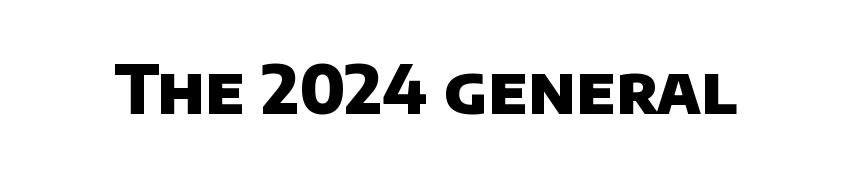
Q: Is the text bold? A: Yes.
Q: Is the typeface a serif or a sans-serif typeface? A: Sans-serif.
Q: Is the text underlined? A: No.
Q: Is the spacing between letters normal or unusually wide? A: Normal.
Q: Width (condensed, normal, or wide)? A: Normal.
Q: Stroke contrast? A: Low.
Q: x-height? A: Large.
Q: Monospaced? A: No.
